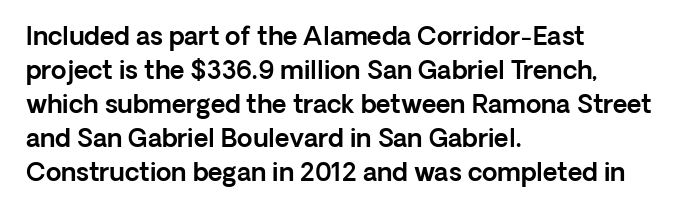
These lines were composed using upright roman letters. Line beginnings align vertically; line endings do not. Quick note: underline off. Nobody touched the tracking dial on this one. Leading matches the norm, producing a regular column.
